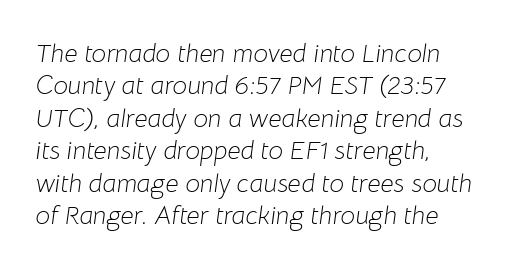
The image shows 26 px text type, italic (leaning right); set left-aligned, normal line spacing (1.25x), normal letter spacing, not underlined.
